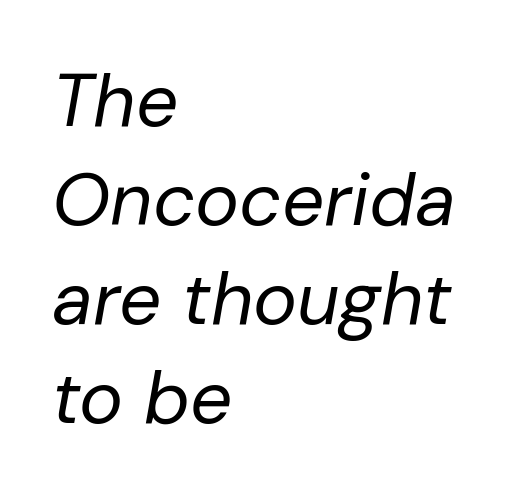
Q: Is the text bold? A: No.
Q: Is the text italic (slanted)? A: Yes, it leans right by about 10 degrees.
Q: Is the text underlined? A: No.
Q: How is the paragraph aligned? A: Left-aligned.
Q: Is the spacing between letters normal or unusually wide? A: Normal.
Q: Is the spacing between lines tight, normal or loose? A: Normal.
Q: Width (condensed, normal, or wide)? A: Normal.
Q: Stroke contrast? A: Low.
Q: x-height? A: Medium.
Q: Monospaced? A: No.
